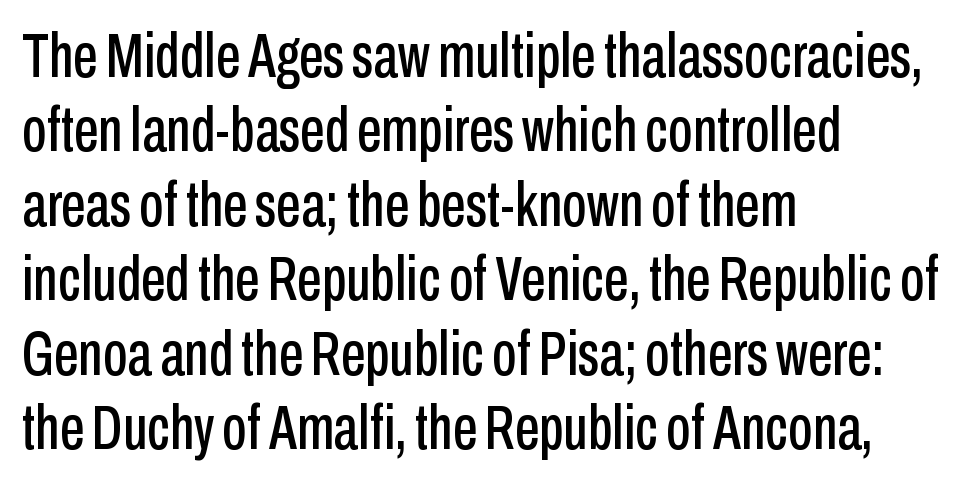
The lettering stays uniformly vertical, giving the passage a roman look. Do the characters align in a grid? No, the font is proportional. Descender tails drop into unmarked territory. Spacing between characters is what you'd get straight out of the box. Stroke terminals: plain, sans-serif. Notice how the passage keeps a crisp vertical edge on the left only.
